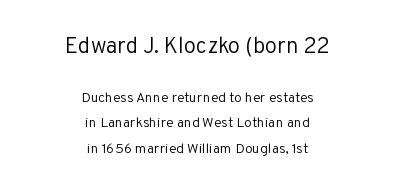
Weight: not bold — regular or lighter. Between one letter and the next there's only the usual sliver of space. Bare-footed words on every line. Two sizes are in play, and the larger belongs to the first block. Does the lettering tilt? It doesn't — this is upright. The text block is weighted toward neither margin, spreading evenly from the middle.
